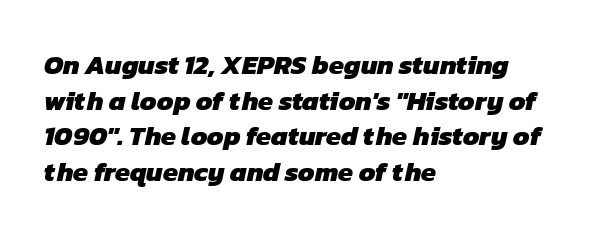
The image shows 27 px bold type; set left-aligned, normal line spacing (1.32x), normal letter spacing, not underlined.
